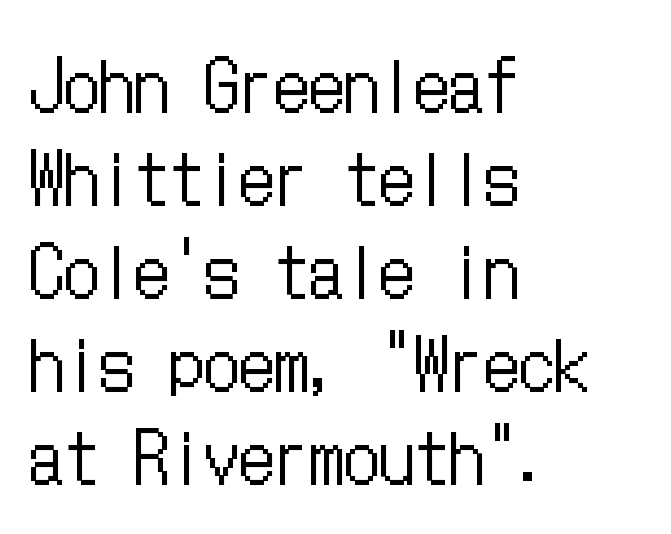
The words here are not underlined. Ordinary non-slanted type is in use. Here the glyphs are tracked normally, forming tight word shapes. Heaviness? Minimal to ordinary, like unemphasized prose. Leading: standard. The rendering anchors every line to the left-hand side.
